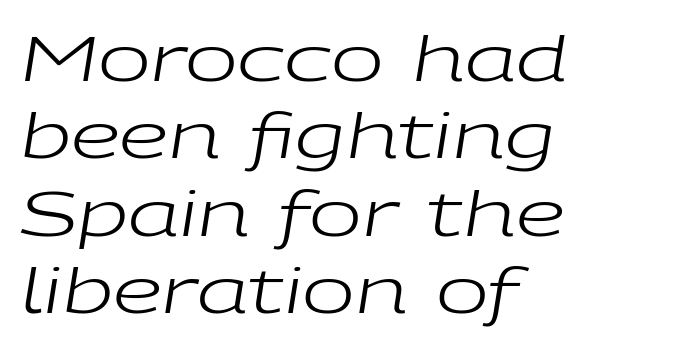
{"italic": "yes", "lean": "right", "slant_degrees": 9, "bold": "no", "weight": "regular", "width": "wide", "stroke_contrast": "low", "x_height": "medium", "monospaced": "no", "underline": "no", "align": "left", "line_spacing_ratio": 1.23, "letter_spacing": "normal", "letter_spacing_em": 0.0, "glyph_px": 63}
